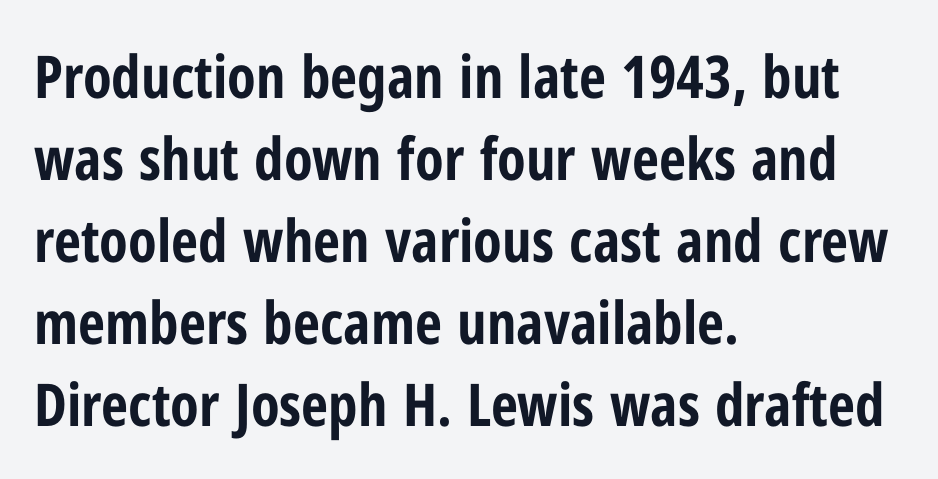
Q: Is the text bold? A: Yes.
Q: Is the text italic (slanted)? A: No, it is upright.
Q: Is the typeface a serif or a sans-serif typeface? A: Sans-serif.
Q: Is the text underlined? A: No.
Q: How is the paragraph aligned? A: Left-aligned.
Q: Is the spacing between letters normal or unusually wide? A: Normal.
Q: Is the spacing between lines tight, normal or loose? A: Normal.
Q: Width (condensed, normal, or wide)? A: Condensed.
Q: Stroke contrast? A: Low.
Q: x-height? A: Medium.
Q: Monospaced? A: No.
